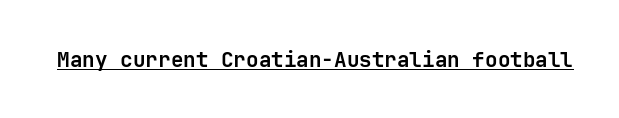
The image shows 21 px bold type, upright; set normal letter spacing, underlined.
